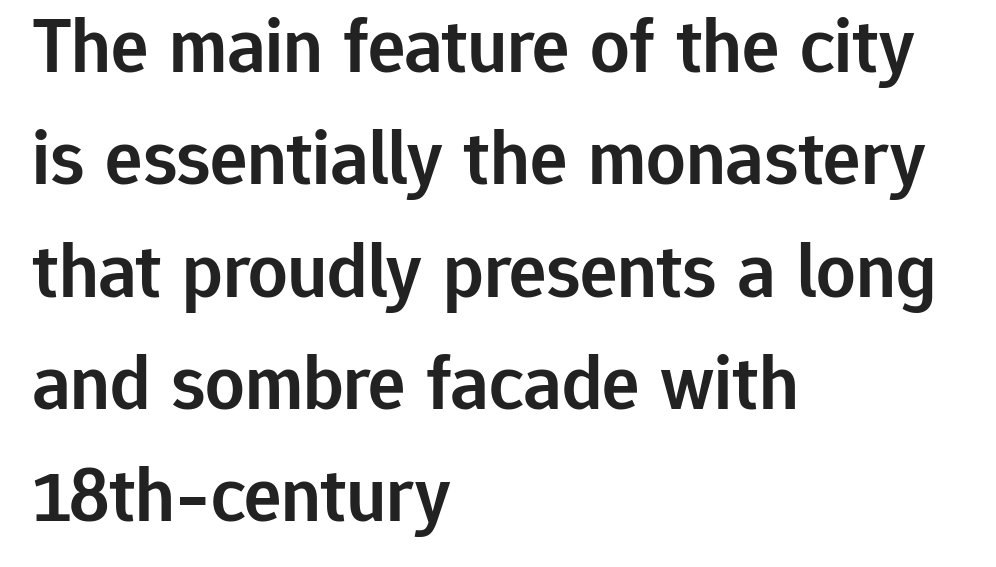
The image shows 78 px semibold sans-serif type, upright; set left-aligned, normal line spacing (1.44x), normal letter spacing, not underlined; low stroke contrast and a medium x-height.
